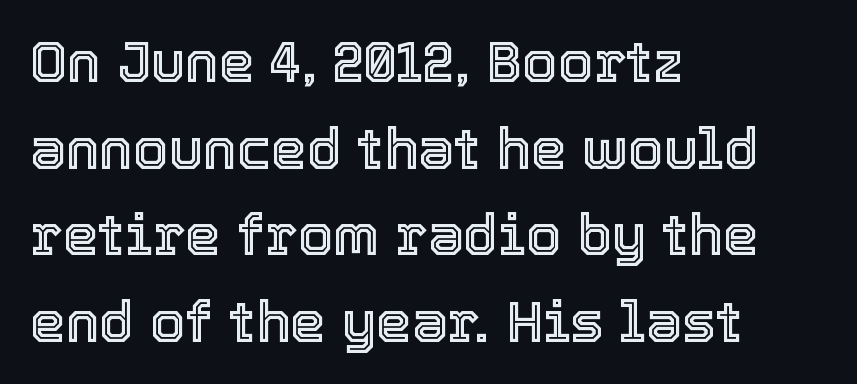
The image shows 57 px text type, upright; set left-aligned, normal line spacing (1.52x), normal letter spacing, not underlined; a medium x-height.
